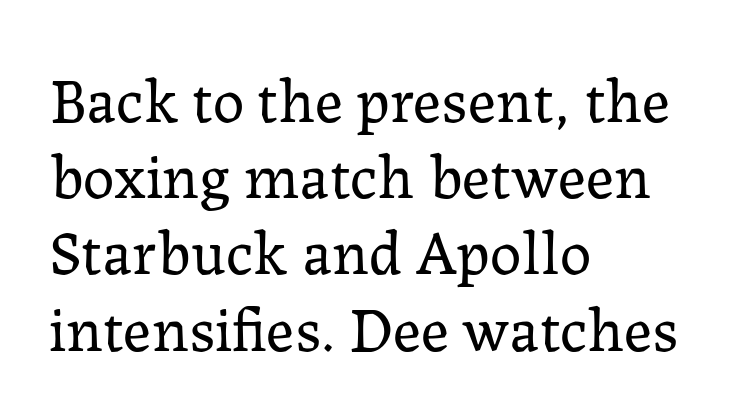
The letterforms sit at book weight or below. This rendering uses left alignment, leaving the right contour irregular. Bare-footed words on every line. Old-style or modern, the face here clearly has serifs. These lines are rendered in a variable-pitch font.
